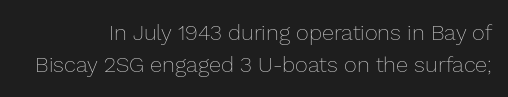
{"italic": "no", "bold": "no", "underline": "no", "line_spacing": "normal", "line_spacing_ratio": 1.46, "letter_spacing": "normal", "letter_spacing_em": 0.0, "glyph_px": 22}
